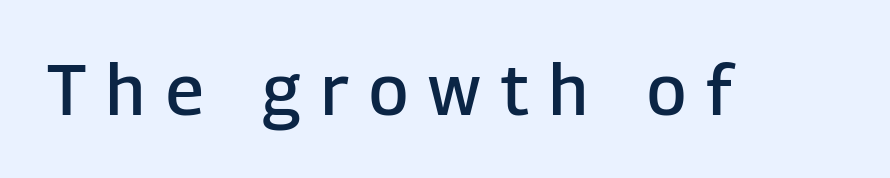
Words float on clear page, feet unadorned. Ordinary non-slanted type is in use. Think of a printed novel: that variable character pitch is what you see here. Caption: semibold face, moderately heavy strokes. There is plenty of visible air inserted between adjacent glyphs. The passage shown is typeset with a sans-serif family.
